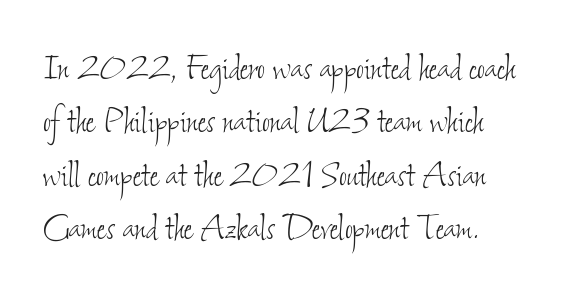
The image shows 43 px thin, condensed type; set line spacing 1.24x, normal letter spacing, not underlined; low stroke contrast and a small x-height.
